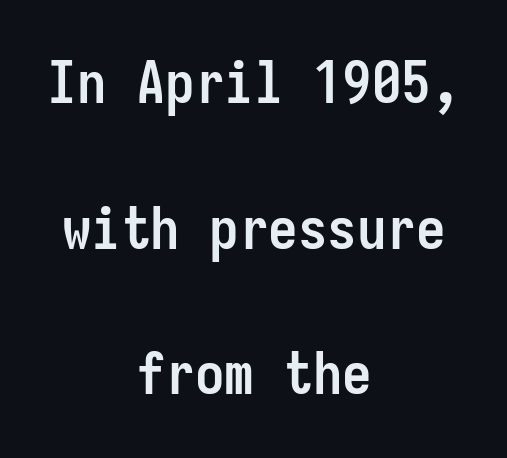
Posture: vertical. Letter spacing: default. Plain, unruled lines of type. Is the block centered? Yes — each line is placed symmetrically about the middle. Examine the stroke ends and you'll find no serifs. A typesetter would call this leading open, well beyond the default.
